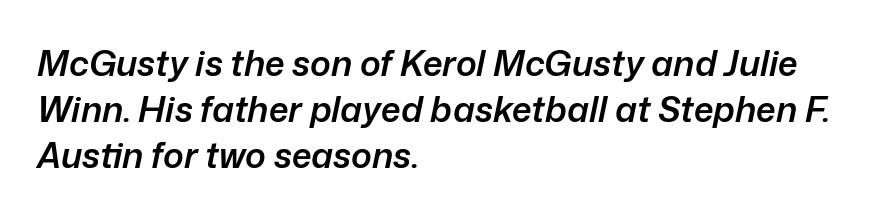
{"italic": "yes", "lean": "right", "slant_degrees": 12, "bold": "semi", "weight": "semibold", "width": "normal", "stroke_contrast": "low", "x_height": "medium", "monospaced": "no", "underline": "no", "align": "left", "line_spacing": "normal", "line_spacing_ratio": 1.31, "letter_spacing": "normal", "letter_spacing_em": 0.0, "glyph_px": 35}
